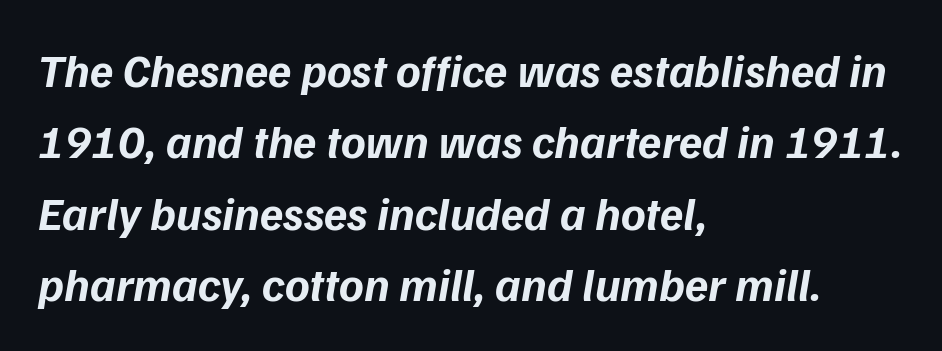
Q: Is the text bold? A: Yes.
Q: Is the typeface a serif or a sans-serif typeface? A: Sans-serif.
Q: Is the text underlined? A: No.
Q: How is the paragraph aligned? A: Left-aligned.
Q: Is the spacing between letters normal or unusually wide? A: Normal.
Q: Is the spacing between lines tight, normal or loose? A: Normal.
Q: Width (condensed, normal, or wide)? A: Normal.
Q: Stroke contrast? A: Low.
Q: x-height? A: Medium.
Q: Monospaced? A: No.
